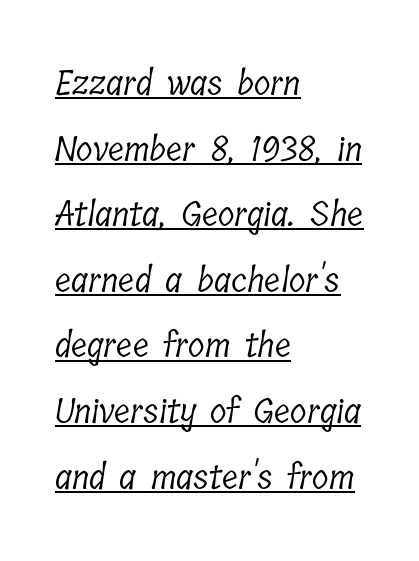
Q: Is the text bold? A: No.
Q: Is the typeface a serif or a sans-serif typeface? A: Serif.
Q: Is the text underlined? A: Yes.
Q: How is the paragraph aligned? A: Left-aligned.
Q: Is the spacing between letters normal or unusually wide? A: Normal.
Q: Is the spacing between lines tight, normal or loose? A: Loose.
Q: Width (condensed, normal, or wide)? A: Condensed.
Q: Stroke contrast? A: Low.
Q: x-height? A: Medium.
Q: Monospaced? A: No.
